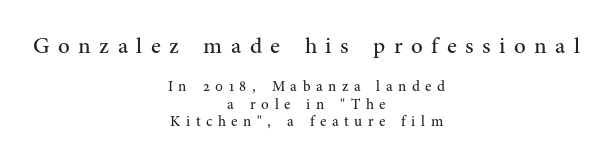
{"italic": "no", "bold": "no", "underline": "no", "align": "center", "line_spacing_ratio": 1.19, "letter_spacing": "wide", "letter_spacing_em": 0.37, "larger_block": "first", "size_ratio": 1.53, "glyph_px": 23}
